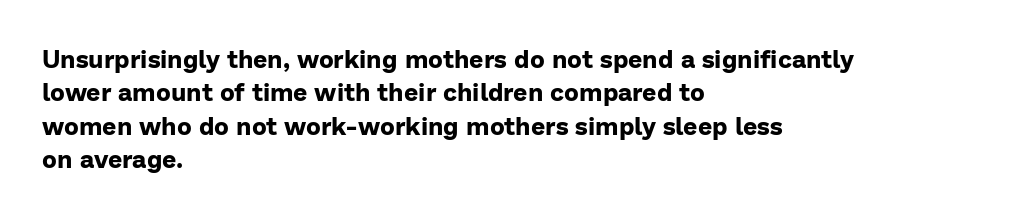
Notice how the passage keeps a crisp vertical edge on the left only. Ordinary non-slanted type is in use. This sample uses plain, unmodified letter spacing. Strong, thick strokes mark this as bold type. Normally led — the rows are evenly, conventionally spaced.
